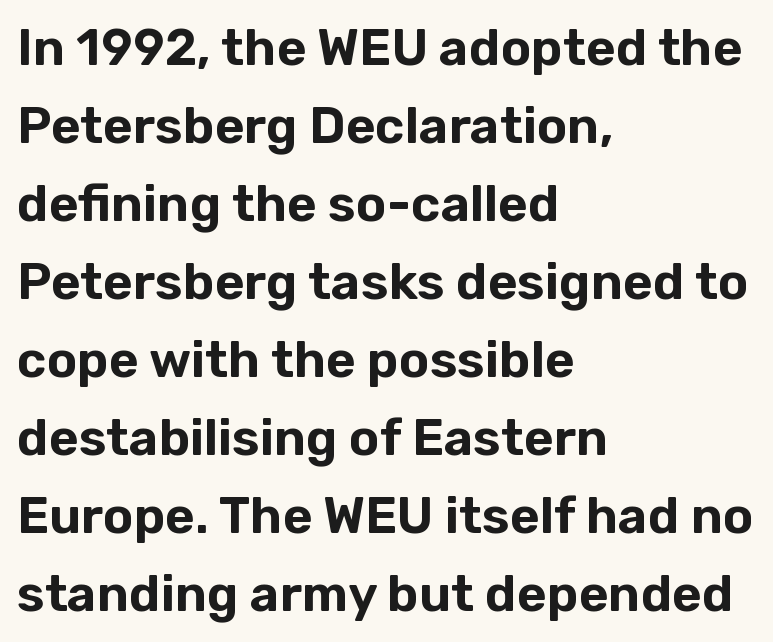
Honestly, the letter spacing is just normal — you wouldn't notice it. Is this a sans? Yes — the strokes have no serifs. The glyphs are unaccompanied by any horizontal stroke below them. The lines are quadded left. This sample has the flowing, uneven cadence of proportional lettering.
